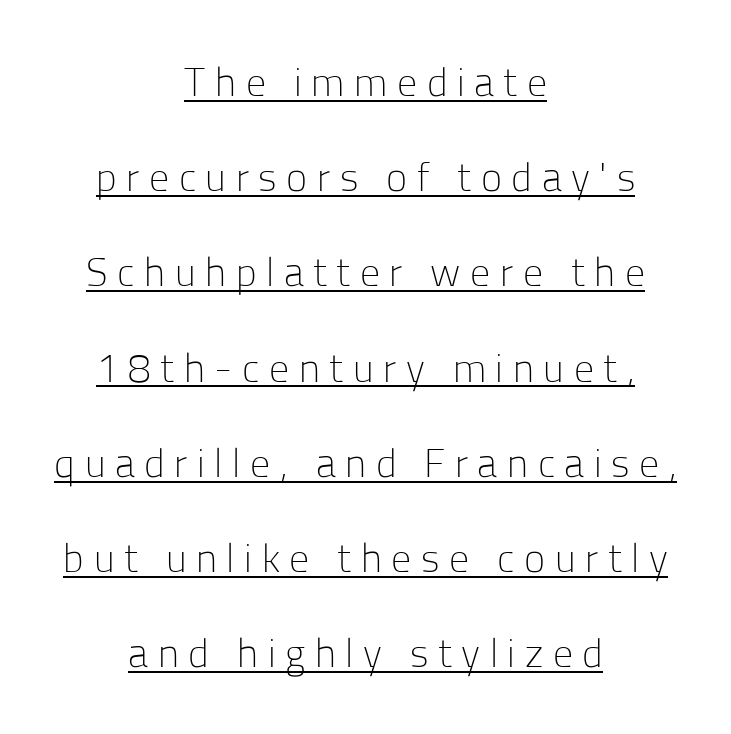
{"serif": "no", "italic": "no", "bold": "no", "weight": "light", "width": "normal", "stroke_contrast": "low", "x_height": "medium", "monospaced": "no", "underline": "yes", "align": "center", "line_spacing": "loose", "line_spacing_ratio": 2.38, "letter_spacing": "wide", "letter_spacing_em": 0.24, "glyph_px": 40}
